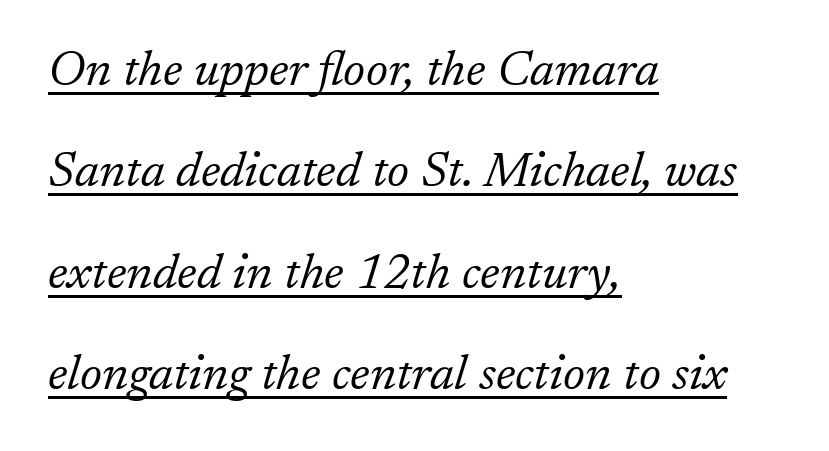
Q: Is the text bold? A: No.
Q: Is the text italic (slanted)? A: Yes, it leans right by about 17 degrees.
Q: Is the typeface a serif or a sans-serif typeface? A: Serif.
Q: Is the text underlined? A: Yes.
Q: How is the paragraph aligned? A: Left-aligned.
Q: Is the spacing between letters normal or unusually wide? A: Normal.
Q: Is the spacing between lines tight, normal or loose? A: Loose.
Q: Width (condensed, normal, or wide)? A: Normal.
Q: Stroke contrast? A: Low.
Q: x-height? A: Medium.
Q: Monospaced? A: No.
